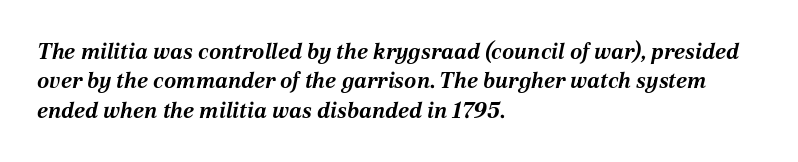
{"italic": "yes", "lean": "right", "slant_degrees": 12, "bold": "yes", "underline": "no", "align": "left", "line_spacing": "normal", "line_spacing_ratio": 1.33, "letter_spacing": "normal", "letter_spacing_em": 0.0, "glyph_px": 22}
